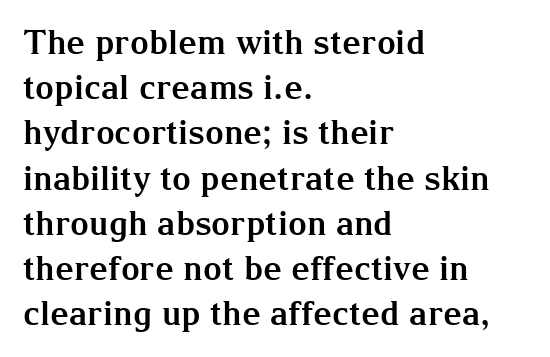
Q: Is the text bold? A: Yes.
Q: Is the text italic (slanted)? A: No, it is upright.
Q: Is the typeface a serif or a sans-serif typeface? A: Serif.
Q: Is the text underlined? A: No.
Q: How is the paragraph aligned? A: Left-aligned.
Q: Is the spacing between letters normal or unusually wide? A: Normal.
Q: Is the spacing between lines tight, normal or loose? A: Normal.
Q: Width (condensed, normal, or wide)? A: Normal.
Q: Stroke contrast? A: Medium.
Q: x-height? A: Medium.
Q: Monospaced? A: No.
